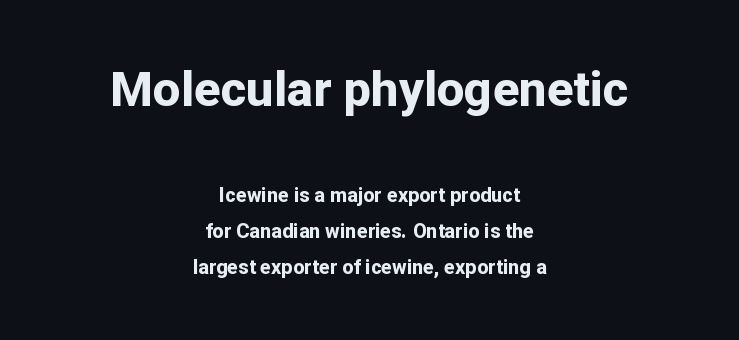
In CSS terms this would be text-align: center. Is the lower block the larger one? No — the upper block carries the bigger type. This rendering leaves character spacing at its baseline value. Spacing verdict: proportional, widths tailored to each character. In terms of weight, the rendering is a true, heavy bold. A typesetter would label this face a sans.
